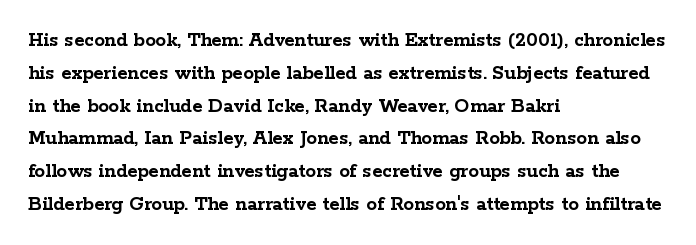
Q: Is the text bold? A: Yes.
Q: Is the text italic (slanted)? A: No, it is upright.
Q: Is the text underlined? A: No.
Q: How is the paragraph aligned? A: Left-aligned.
Q: Is the spacing between letters normal or unusually wide? A: Normal.
Q: Is the spacing between lines tight, normal or loose? A: Normal.
